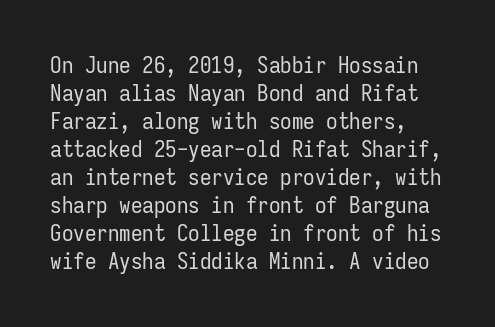
{"italic": "no", "bold": "no", "underline": "no", "line_spacing_ratio": 1.22, "letter_spacing": "normal", "letter_spacing_em": 0.0, "glyph_px": 23}
